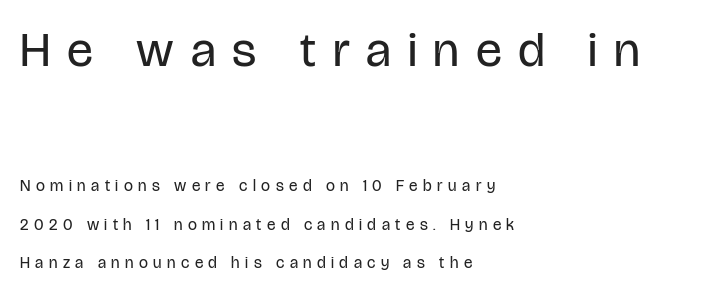
{"serif": "no", "italic": "no", "bold": "no", "weight": "regular", "width": "condensed", "stroke_contrast": "low", "x_height": "large", "monospaced": "no", "underline": "no", "align": "left", "line_spacing": "loose", "line_spacing_ratio": 2.39, "letter_spacing": "wide", "letter_spacing_em": 0.34, "larger_block": "first", "size_ratio": 3.06, "glyph_px": 49}
